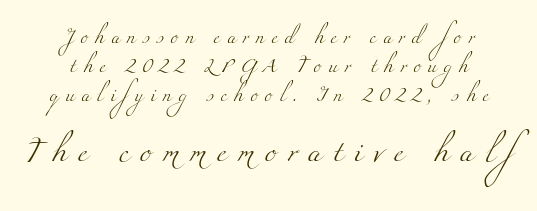
The image shows 22 px text type; set centered, loose line spacing (2.07x), unusually wide letter spacing (+0.5 em), not underlined; the second (bottom) block is 1.57x larger.
